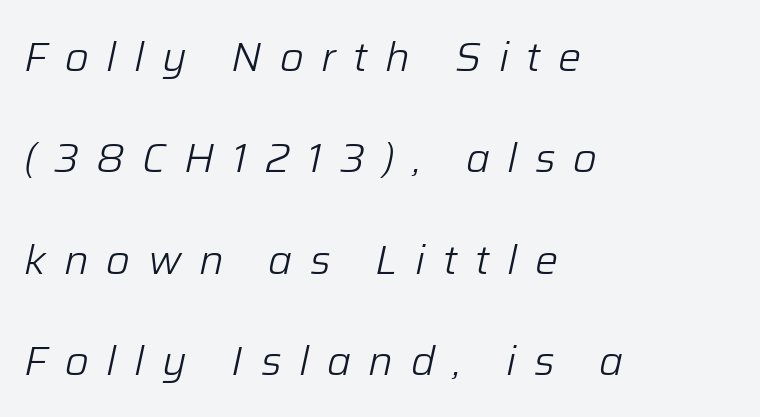
Q: Is the text bold? A: No.
Q: Is the text italic (slanted)? A: Yes, it leans right by about 12 degrees.
Q: Is the text underlined? A: No.
Q: How is the paragraph aligned? A: Left-aligned.
Q: Is the spacing between letters normal or unusually wide? A: Unusually wide.
Q: Is the spacing between lines tight, normal or loose? A: Loose.
Q: Width (condensed, normal, or wide)? A: Normal.
Q: Stroke contrast? A: Low.
Q: x-height? A: Medium.
Q: Monospaced? A: No.
